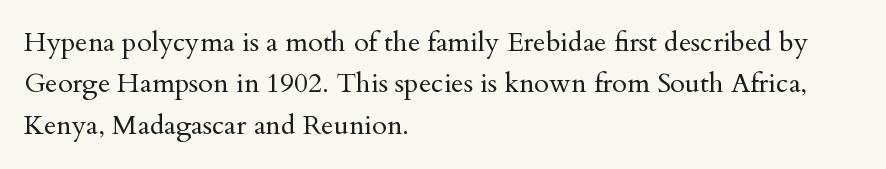
In terms of leading, this rendering sits right in the middle. The lettering stays uniformly vertical, giving the passage a roman look. Decoration check: the copy has no underline. The passage shown is not bold in any degree. How are the letters spaced? Ordinarily, with no added tracking.
